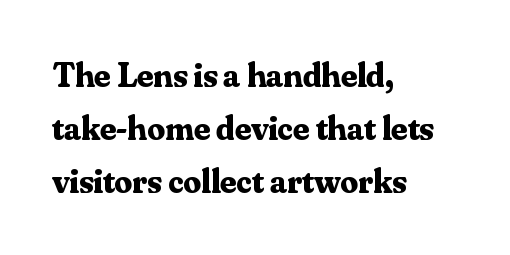
Here the glyphs are tracked normally, forming tight word shapes. This rendering features lettering with no underline. Does the type have serifs? Yes, each stem ends in a small foot. In terms of leading, this rendering sits right in the middle. Characters remain perfectly vertical along every line. This sample is left-justified, so line endings fall wherever the words run out.
